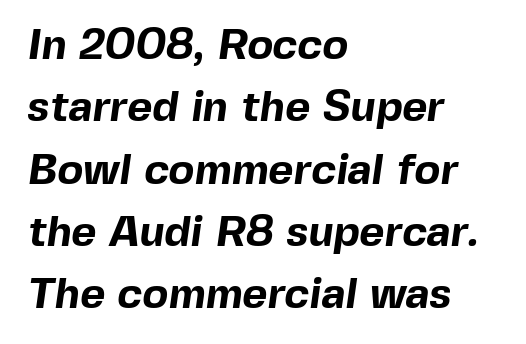
Q: Is the text bold? A: Yes.
Q: Is the typeface a serif or a sans-serif typeface? A: Sans-serif.
Q: Is the text underlined? A: No.
Q: How is the paragraph aligned? A: Left-aligned.
Q: Is the spacing between letters normal or unusually wide? A: Normal.
Q: Is the spacing between lines tight, normal or loose? A: Normal.
Q: Width (condensed, normal, or wide)? A: Normal.
Q: x-height? A: Medium.
Q: Monospaced? A: No.
